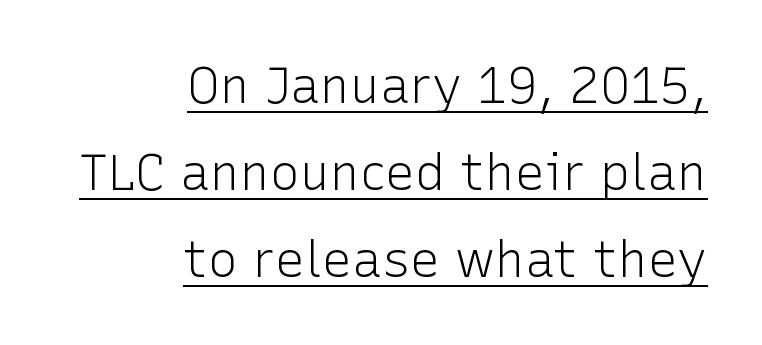
The image shows 50 px light sans-serif type, upright; set right-aligned, line spacing 1.74x, normal letter spacing, underlined; low stroke contrast and a medium x-height.
